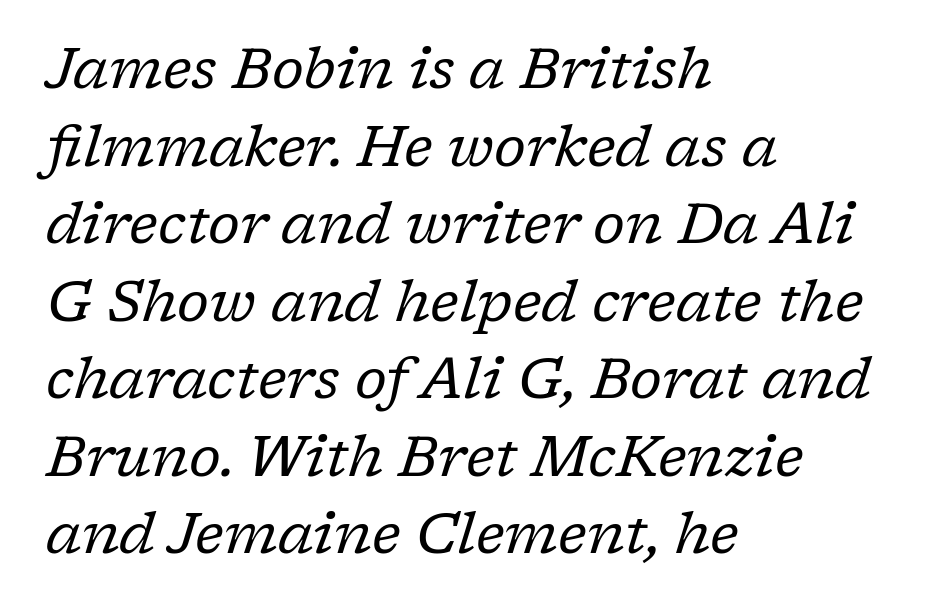
Q: Is the text bold? A: No.
Q: Is the text italic (slanted)? A: Yes, it leans right by about 17 degrees.
Q: Is the typeface a serif or a sans-serif typeface? A: Serif.
Q: Is the text underlined? A: No.
Q: How is the paragraph aligned? A: Left-aligned.
Q: Is the spacing between letters normal or unusually wide? A: Normal.
Q: Is the spacing between lines tight, normal or loose? A: Normal.
Q: Width (condensed, normal, or wide)? A: Normal.
Q: Stroke contrast? A: Low.
Q: x-height? A: Medium.
Q: Monospaced? A: No.
